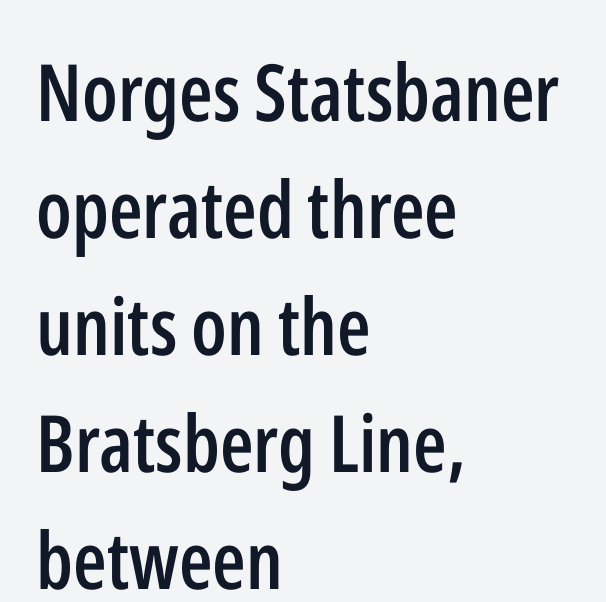
Q: Is the text bold? A: Semi-bold.
Q: Is the text italic (slanted)? A: No, it is upright.
Q: Is the typeface a serif or a sans-serif typeface? A: Sans-serif.
Q: Is the text underlined? A: No.
Q: How is the paragraph aligned? A: Left-aligned.
Q: Is the spacing between letters normal or unusually wide? A: Normal.
Q: Is the spacing between lines tight, normal or loose? A: Normal.
Q: Width (condensed, normal, or wide)? A: Condensed.
Q: Stroke contrast? A: Low.
Q: x-height? A: Medium.
Q: Monospaced? A: No.
